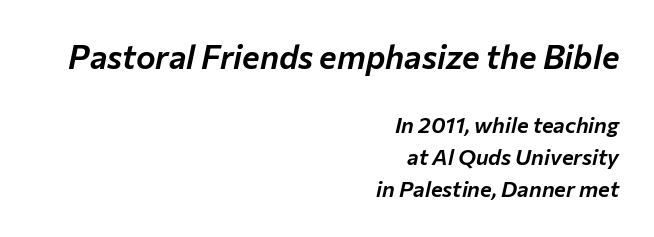
The image shows 33 px text type, italic (leaning right); set right-aligned, normal line spacing (1.46x), normal letter spacing, not underlined; the first (top) block is 1.5x larger; low stroke contrast and a medium x-height.
